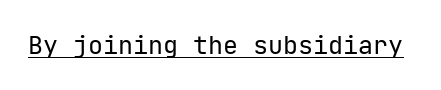
Q: Is the text bold? A: No.
Q: Is the text italic (slanted)? A: No, it is upright.
Q: Is the text underlined? A: Yes.
Q: Is the spacing between letters normal or unusually wide? A: Normal.
